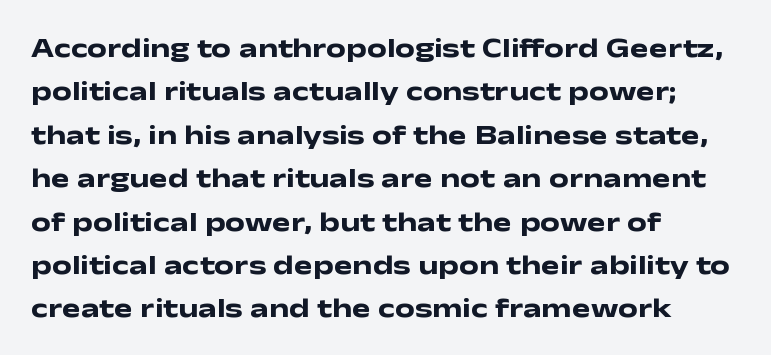
The image shows 28 px heavy, wide sans-serif type, upright; set left-aligned, normal line spacing (1.55x), normal letter spacing, not underlined; low stroke contrast and a medium x-height.
